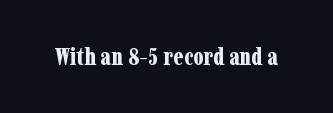
What stands out about the letter spacing? Nothing — it is the standard amount. Upright lettering throughout. Bold? Absolutely — the strokes are thick and heavy. The glyphs are unaccompanied by any horizontal stroke below them.
